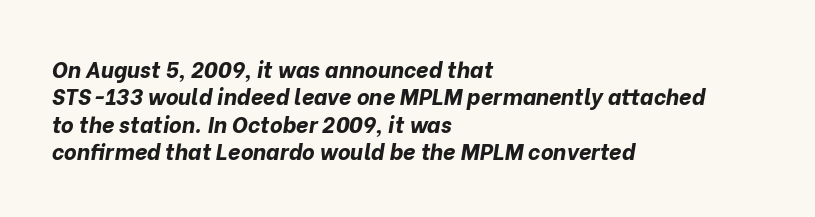
{"italic": "yes", "lean": "right", "slant_degrees": 10, "bold": "yes", "underline": "no", "align": "left", "line_spacing_ratio": 1.24, "letter_spacing": "normal", "letter_spacing_em": 0.0, "glyph_px": 22}
